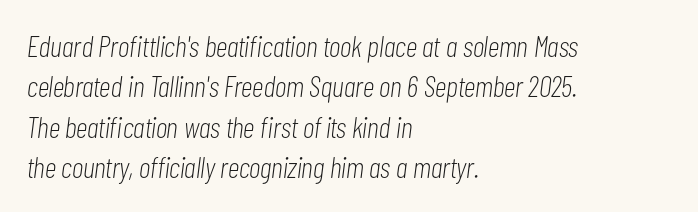
This sample keeps an unexceptional amount of space between lines. The area under the type is left untouched. Students, note that the glyphs here touch the page at normal intervals. Line beginnings align vertically; line endings do not.
